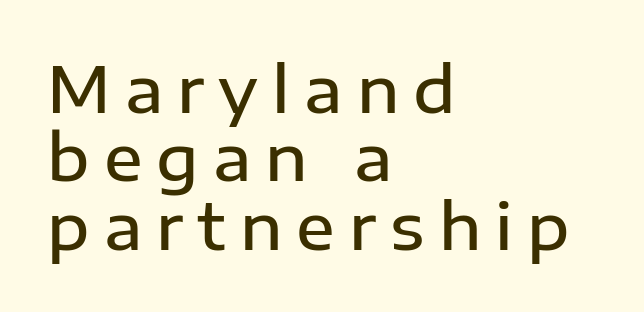
Observe the wide spacing: letters keep a clear distance from each other. The type family on display is of the sans-serif kind. Nobody drew a line under any word here. These lines carry some extra weight — a demibold, not a full bold. The passage shown stacks its lines with hardly any gap.
